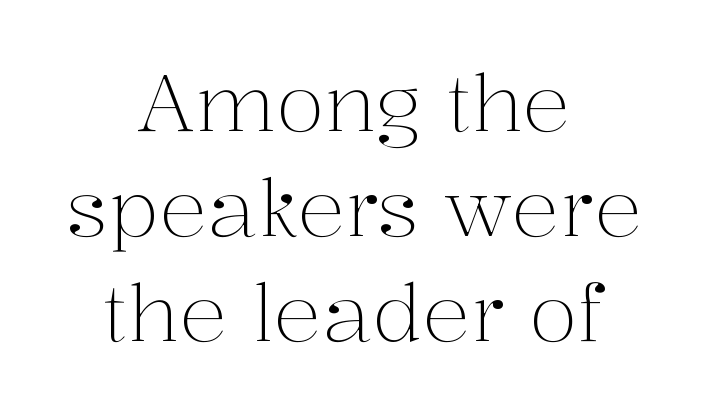
{"serif": "yes", "italic": "no", "bold": "no", "weight": "light", "width": "normal", "stroke_contrast": "medium", "x_height": "medium", "monospaced": "no", "underline": "no", "align": "center", "line_spacing": "normal", "line_spacing_ratio": 1.31, "letter_spacing": "normal", "letter_spacing_em": 0.0, "glyph_px": 80}
